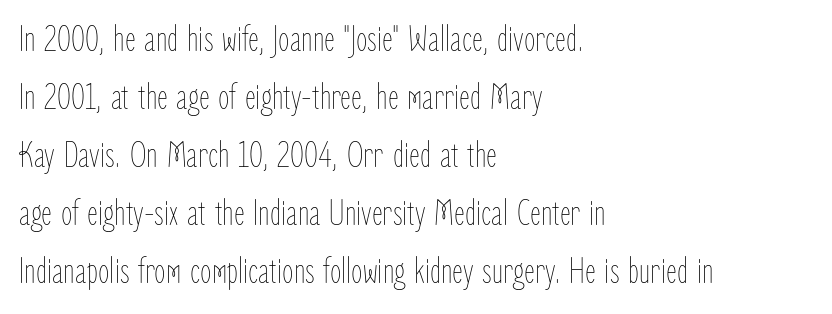
{"italic": "no", "bold": "no", "weight": "thin", "width": "condensed", "stroke_contrast": "low", "x_height": "medium", "monospaced": "no", "underline": "no", "align": "left", "line_spacing": "normal", "line_spacing_ratio": 1.57, "letter_spacing": "normal", "letter_spacing_em": 0.0, "glyph_px": 37}
